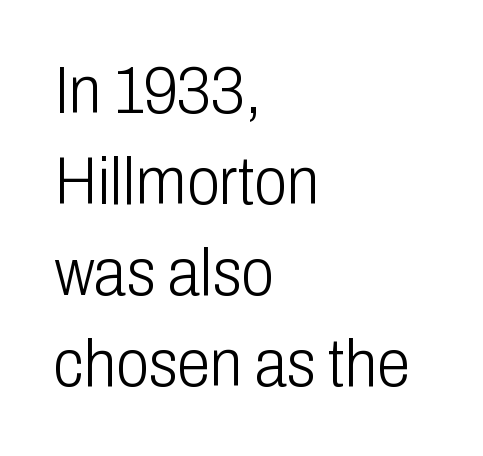
The image shows 67 px light, condensed sans-serif type, upright; set left-aligned, normal line spacing (1.36x), normal letter spacing, not underlined; low stroke contrast and a medium x-height.
